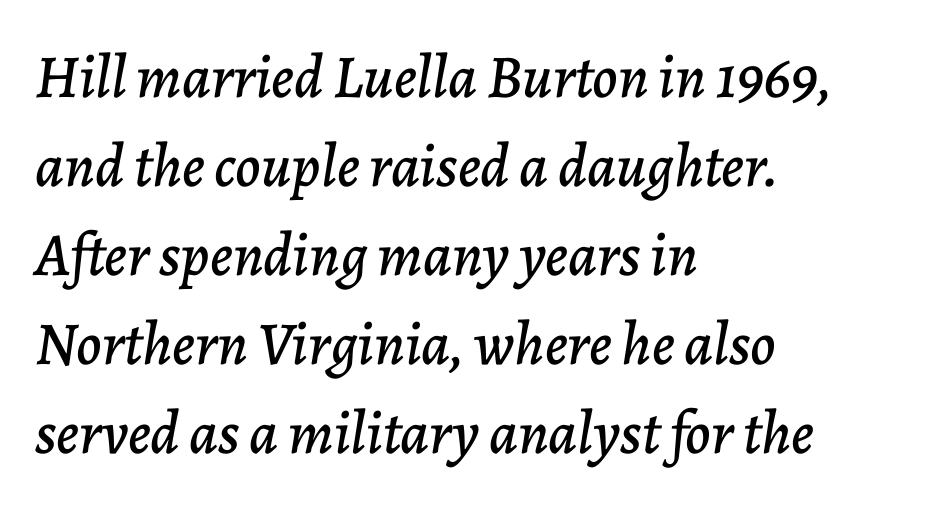
Characters are canted at an angle relative to the baseline's perpendicular. The text block is weighted toward the left margin, trailing off unevenly rightward. Plain, unruled lines of type. The letters advance in unequal steps, a hallmark of proportional type.
